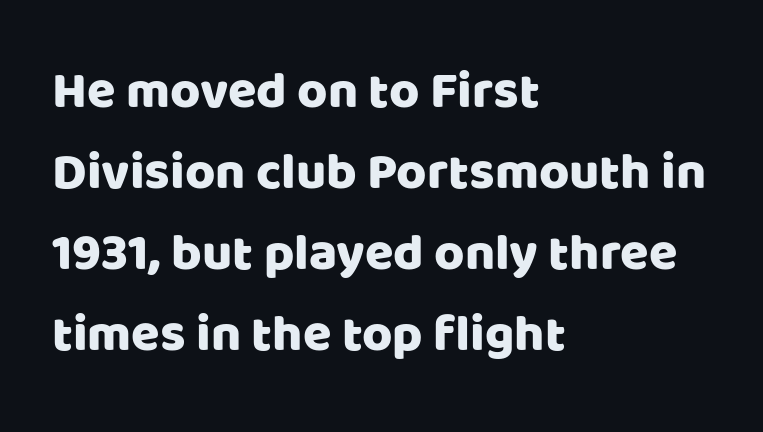
Q: Is the text italic (slanted)? A: No, it is upright.
Q: Is the typeface a serif or a sans-serif typeface? A: Sans-serif.
Q: Is the text underlined? A: No.
Q: How is the paragraph aligned? A: Left-aligned.
Q: Is the spacing between letters normal or unusually wide? A: Normal.
Q: Is the spacing between lines tight, normal or loose? A: Normal.
Q: Width (condensed, normal, or wide)? A: Normal.
Q: Stroke contrast? A: Low.
Q: x-height? A: Large.
Q: Monospaced? A: No.
